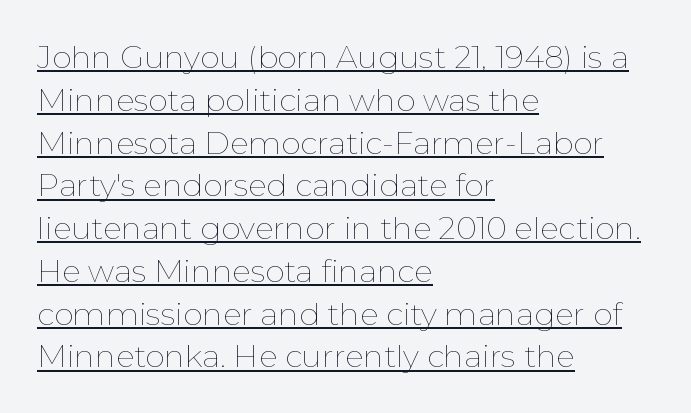
The sample's only ornament is a line tracing under the words. The lettering stays uniformly vertical, giving the passage a roman look. A typesetter would call this proportional, since set widths differ per character. Summary of weight: not heavy and not bold.
